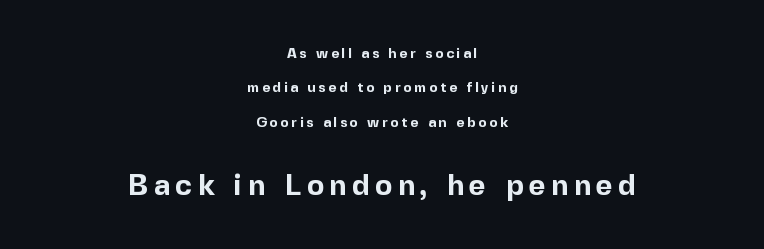
Q: Is the text bold? A: Yes.
Q: Is the text italic (slanted)? A: No, it is upright.
Q: Is the typeface a serif or a sans-serif typeface? A: Sans-serif.
Q: Is the text underlined? A: No.
Q: How is the paragraph aligned? A: Centered.
Q: Is the spacing between lines tight, normal or loose? A: Loose.
Q: Which block of text is set in a larger size, the first (top) or the second (bottom)? A: The second (bottom) one.
Q: Width (condensed, normal, or wide)? A: Normal.
Q: x-height? A: Medium.
Q: Monospaced? A: No.
